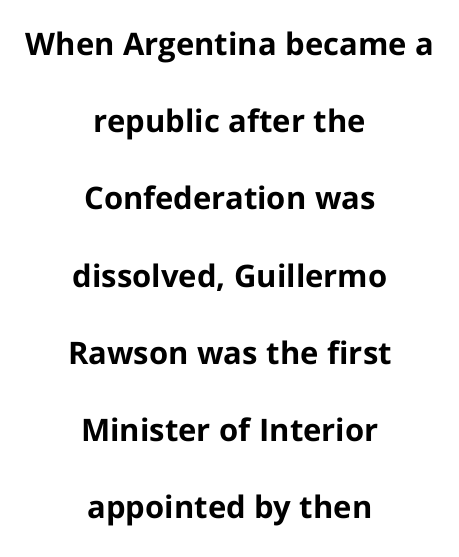
The text was rendered using a sans face with plain stroke endings. Rows of type keep a wide berth in the vertical direction. This is the regular roman posture of the typeface. Nobody drew a line under any word here. Heavy, bold letterforms. Is this a fixed-width face? No — the glyphs have proportional, varying widths.
